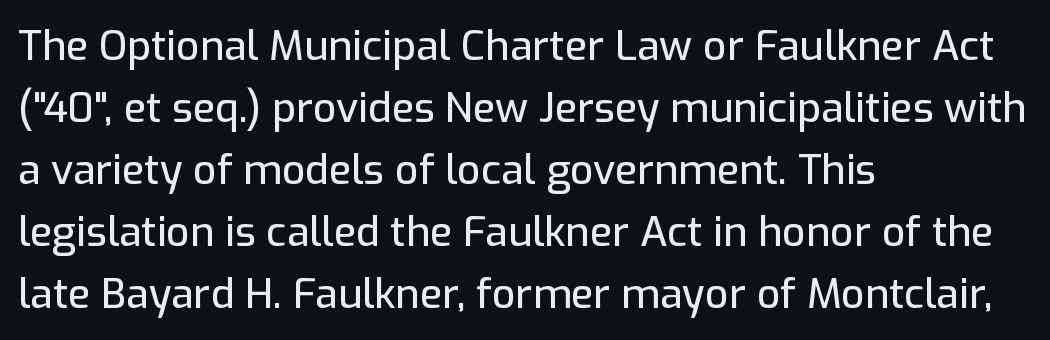
{"serif": "no", "italic": "no", "width": "normal", "stroke_contrast": "low", "x_height": "medium", "monospaced": "no", "underline": "no", "align": "left", "line_spacing": "normal", "line_spacing_ratio": 1.51, "letter_spacing": "normal", "letter_spacing_em": 0.0, "glyph_px": 41}
